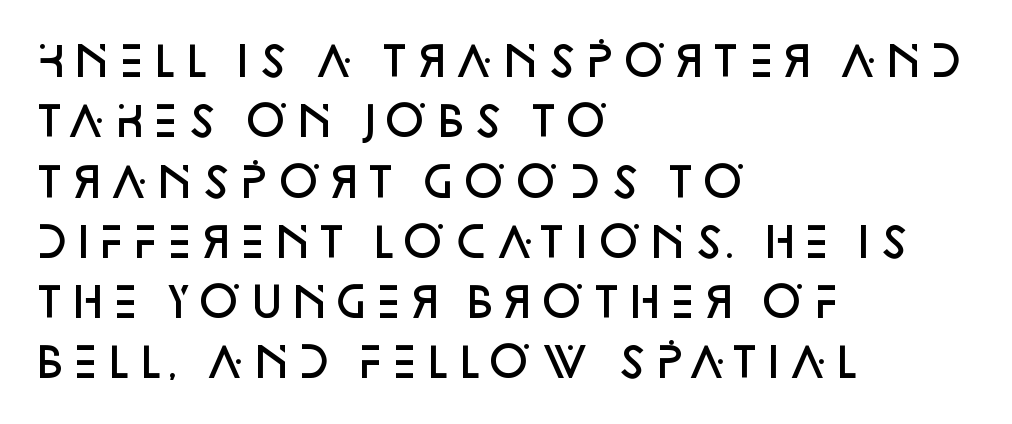
{"serif": "no", "italic": "no", "bold": "semi", "weight": "semibold", "width": "normal", "stroke_contrast": "low", "x_height": "large", "monospaced": "no", "underline": "no", "align": "left", "line_spacing": "normal", "line_spacing_ratio": 1.47, "letter_spacing": "normal", "letter_spacing_em": 0.0, "glyph_px": 41}
